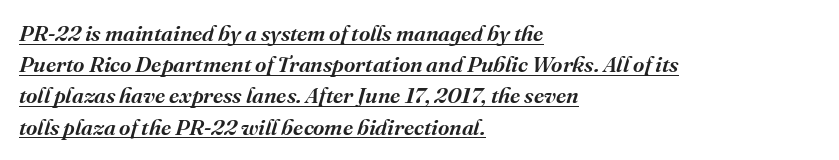
An italicized treatment has been applied to the whole sample. These lines stack with their left ends in a neat column. One glance says typical: line gaps are just what's usual. Characters follow at the spacing the type designer built in. A rule runs beneath these lines of type.
